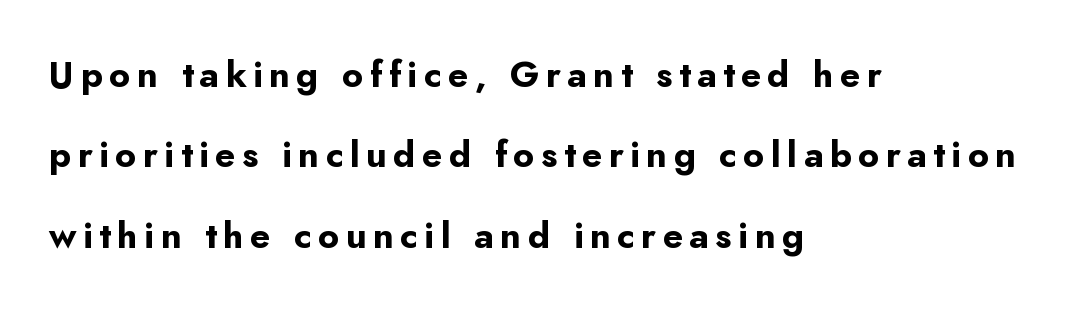
The image shows 36 px bold sans-serif type, upright; set left-aligned, loose line spacing (2.23x), not underlined; low stroke contrast and a small x-height.
